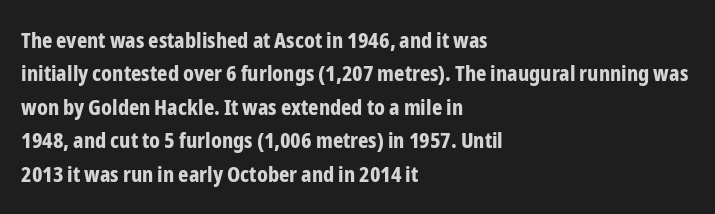
Q: Is the text bold? A: Yes.
Q: Is the text italic (slanted)? A: No, it is upright.
Q: Is the text underlined? A: No.
Q: How is the paragraph aligned? A: Left-aligned.
Q: Is the spacing between letters normal or unusually wide? A: Normal.
Q: Is the spacing between lines tight, normal or loose? A: Normal.
